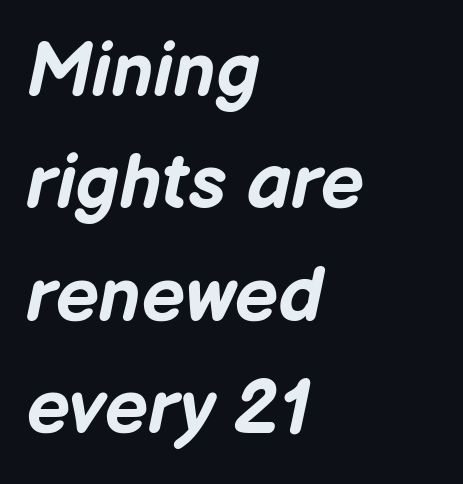
Q: Is the text bold? A: Yes.
Q: Is the text italic (slanted)? A: Yes, it leans right by about 12 degrees.
Q: Is the text underlined? A: No.
Q: How is the paragraph aligned? A: Left-aligned.
Q: Is the spacing between letters normal or unusually wide? A: Normal.
Q: Is the spacing between lines tight, normal or loose? A: Normal.
Q: Width (condensed, normal, or wide)? A: Normal.
Q: Stroke contrast? A: Low.
Q: x-height? A: Medium.
Q: Monospaced? A: No.
